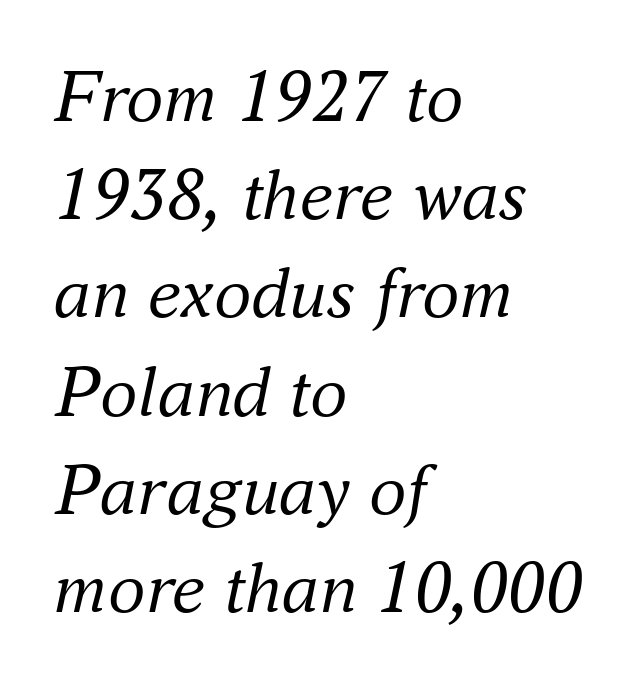
This reads as an unemphasized weight, regular at the heaviest. Line spacing here is normal. The text was rendered using a seriffed face with decorative stroke endings. Descenders hang freely into open space.
